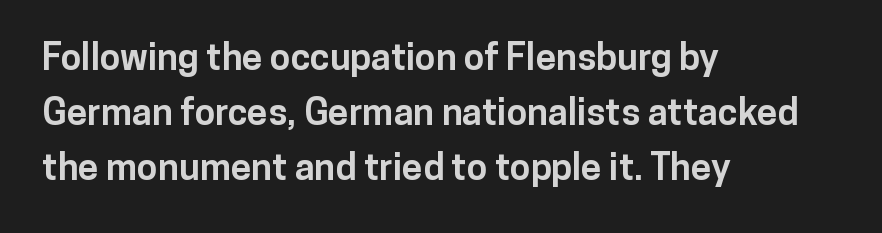
Q: Is the text bold? A: Yes.
Q: Is the text italic (slanted)? A: No, it is upright.
Q: Is the typeface a serif or a sans-serif typeface? A: Sans-serif.
Q: Is the text underlined? A: No.
Q: How is the paragraph aligned? A: Left-aligned.
Q: Is the spacing between letters normal or unusually wide? A: Normal.
Q: Is the spacing between lines tight, normal or loose? A: Normal.
Q: Width (condensed, normal, or wide)? A: Normal.
Q: Stroke contrast? A: Low.
Q: x-height? A: Medium.
Q: Monospaced? A: No.
